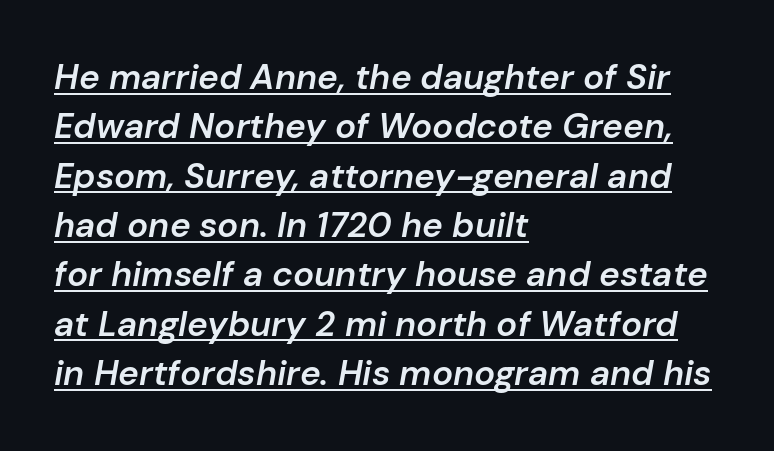
{"italic": "yes", "lean": "right", "slant_degrees": 10, "bold": "semi", "weight": "semibold", "width": "normal", "stroke_contrast": "low", "x_height": "medium", "monospaced": "no", "underline": "yes", "align": "left", "line_spacing": "normal", "line_spacing_ratio": 1.41, "letter_spacing": "normal", "letter_spacing_em": 0.0, "glyph_px": 35}
